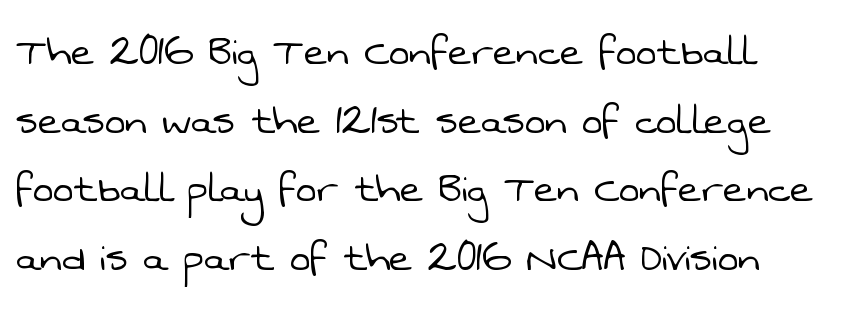
No chunkiness to these letters — they're not bold. The baseline area is clear. Successive baselines arrive at the customary interval. The letters sit at their default tracking, neither squeezed nor spread. This rendering uses left alignment, leaving the right contour irregular.
